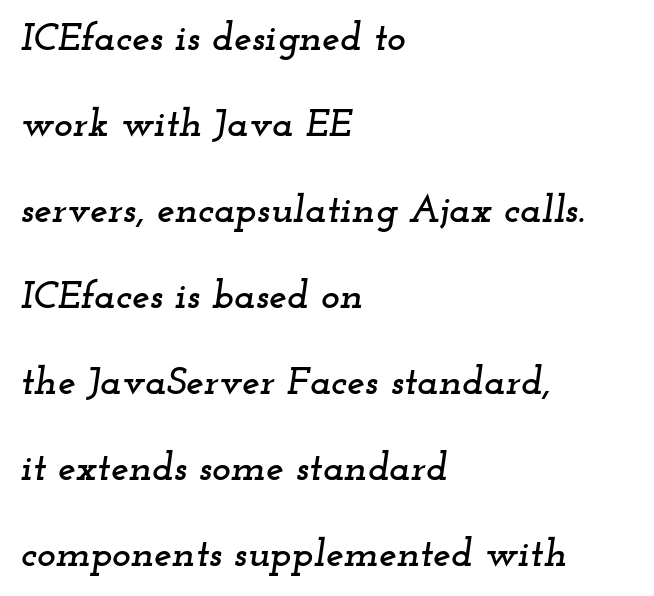
Left-aligned paragraph, ragged on the right. Is the type slanted? Yes — the strokes lean at a clear angle. Here the glyphs are tracked normally, forming tight word shapes. Baseline-to-baseline distance is far greater than the letter height.
